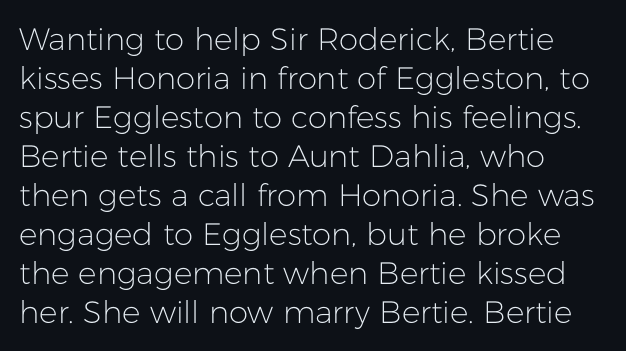
The image shows 31 px light sans-serif type, upright; set left-aligned, normal line spacing (1.26x), normal letter spacing, not underlined; low stroke contrast and a medium x-height.
